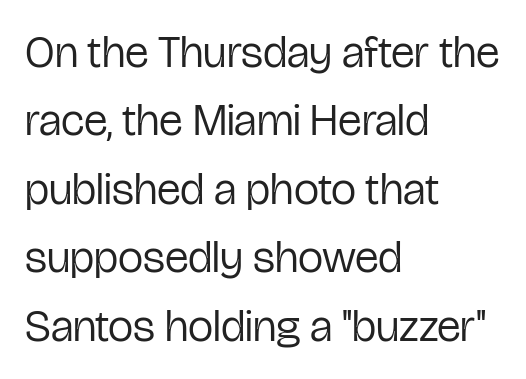
Q: Is the text bold? A: No.
Q: Is the text italic (slanted)? A: No, it is upright.
Q: Is the typeface a serif or a sans-serif typeface? A: Sans-serif.
Q: Is the text underlined? A: No.
Q: How is the paragraph aligned? A: Left-aligned.
Q: Is the spacing between letters normal or unusually wide? A: Normal.
Q: Is the spacing between lines tight, normal or loose? A: Normal.
Q: Width (condensed, normal, or wide)? A: Condensed.
Q: Stroke contrast? A: Low.
Q: x-height? A: Medium.
Q: Monospaced? A: No.
